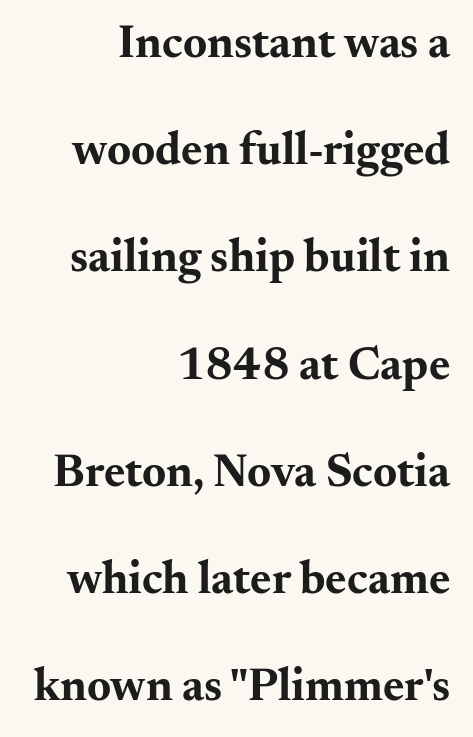
The image shows 46 px bold, wide serif type, upright; set right-aligned, loose line spacing (2.33x), normal letter spacing, not underlined; medium stroke contrast and a small x-height.
